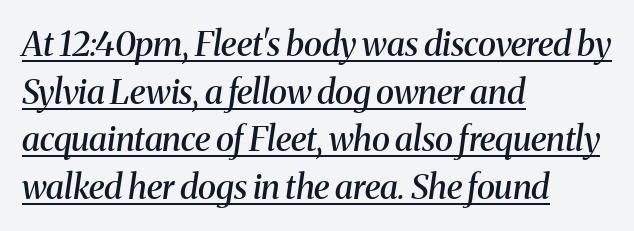
{"serif": "yes", "italic": "yes", "lean": "right", "slant_degrees": 8, "bold": "semi", "weight": "semibold", "width": "normal", "stroke_contrast": "medium", "x_height": "medium", "monospaced": "no", "underline": "yes", "align": "left", "line_spacing": "normal", "line_spacing_ratio": 1.4, "letter_spacing": "normal", "letter_spacing_em": 0.0, "glyph_px": 34}
